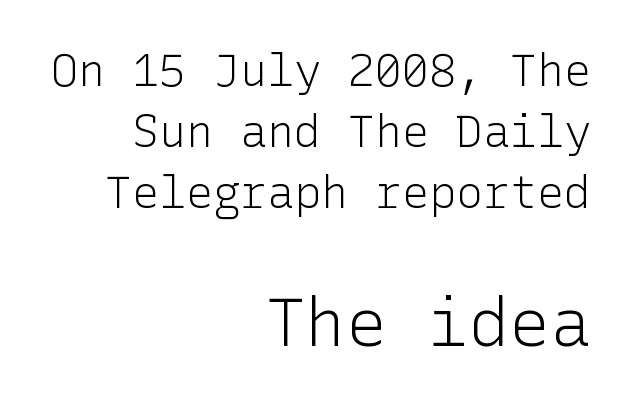
Reading down the block, your eye finds every line finishing at a fixed right position. Type without underlining. Is the letter spacing exaggerated? No — it looks like the ordinary default. Unlike a traditional serif, this face leaves its strokes unadorned. When letters stand straight like this, we call the style roman or upright.
